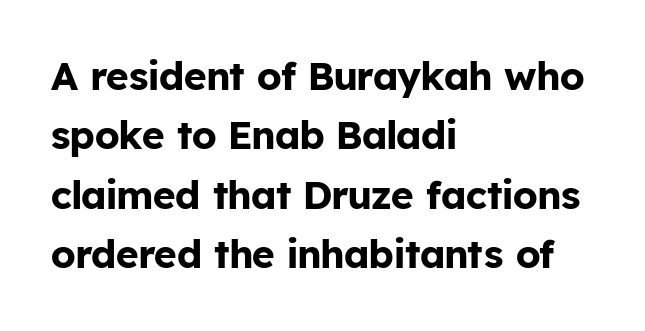
{"serif": "no", "italic": "no", "bold": "yes", "weight": "bold", "width": "normal", "stroke_contrast": "low", "x_height": "medium", "monospaced": "no", "underline": "no", "align": "left", "line_spacing": "normal", "line_spacing_ratio": 1.52, "letter_spacing": "normal", "letter_spacing_em": 0.0, "glyph_px": 39}
